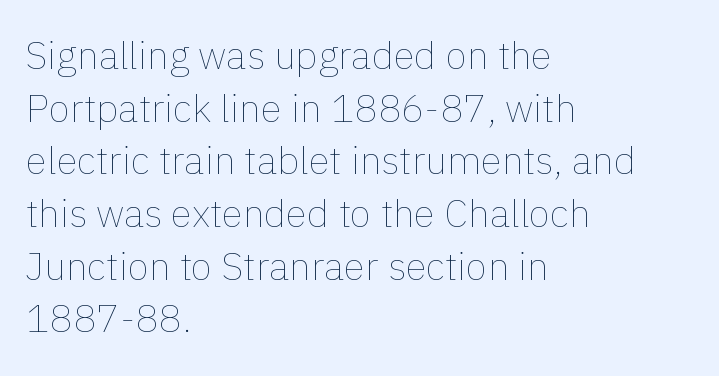
{"italic": "no", "bold": "no", "weight": "thin", "width": "normal", "stroke_contrast": "low", "x_height": "medium", "monospaced": "no", "underline": "no", "align": "left", "line_spacing": "normal", "line_spacing_ratio": 1.35, "letter_spacing": "normal", "letter_spacing_em": 0.0, "glyph_px": 39}
